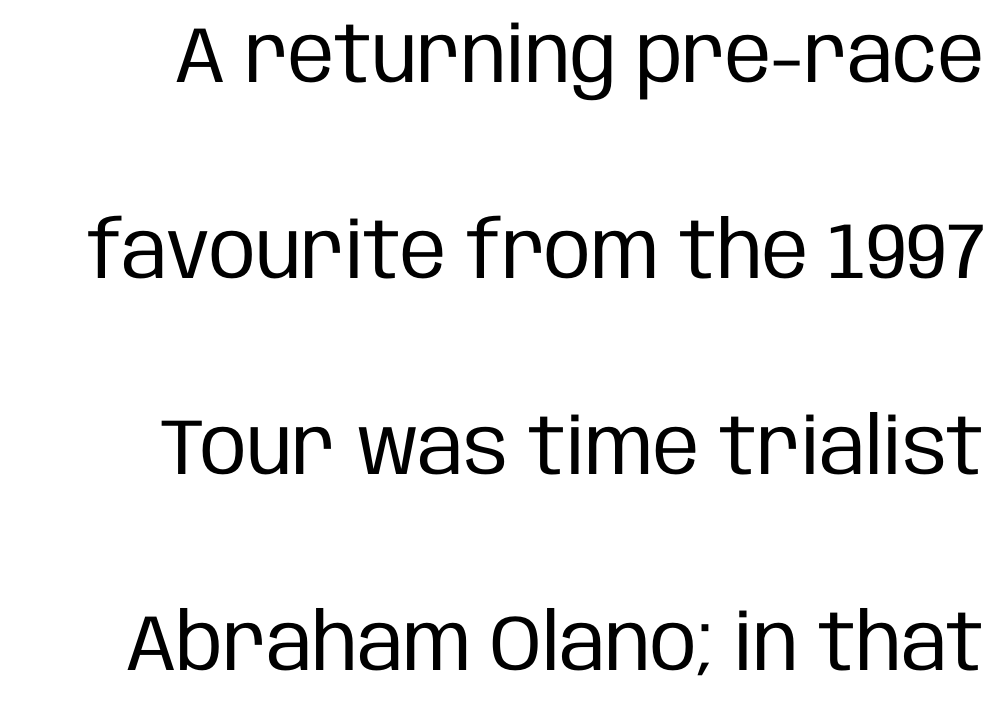
Q: Is the text bold? A: No.
Q: Is the text italic (slanted)? A: No, it is upright.
Q: Is the typeface a serif or a sans-serif typeface? A: Sans-serif.
Q: Is the text underlined? A: No.
Q: Is the spacing between letters normal or unusually wide? A: Normal.
Q: Is the spacing between lines tight, normal or loose? A: Loose.
Q: Width (condensed, normal, or wide)? A: Condensed.
Q: Stroke contrast? A: Low.
Q: x-height? A: Large.
Q: Monospaced? A: No.
